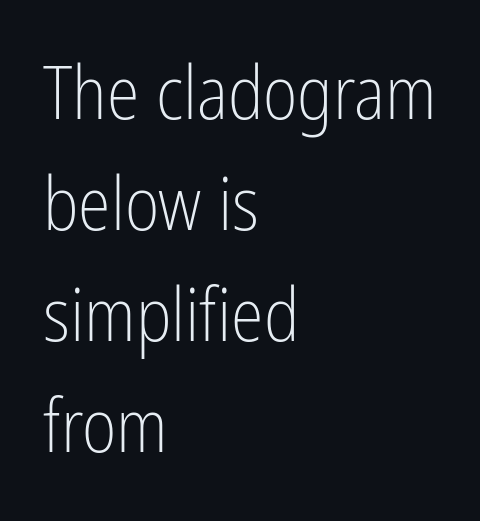
The type family on display is of the sans-serif kind. Italic? Not at all — the glyphs are vertical. No word sits above an underline. The passage shown is not bold in any degree.
